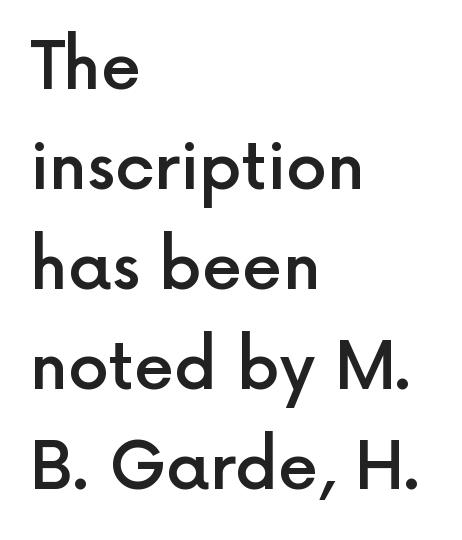
Q: Is the text bold? A: Semi-bold.
Q: Is the text italic (slanted)? A: No, it is upright.
Q: Is the typeface a serif or a sans-serif typeface? A: Sans-serif.
Q: Is the text underlined? A: No.
Q: How is the paragraph aligned? A: Left-aligned.
Q: Is the spacing between letters normal or unusually wide? A: Normal.
Q: Is the spacing between lines tight, normal or loose? A: Normal.
Q: Width (condensed, normal, or wide)? A: Normal.
Q: x-height? A: Medium.
Q: Monospaced? A: No.
